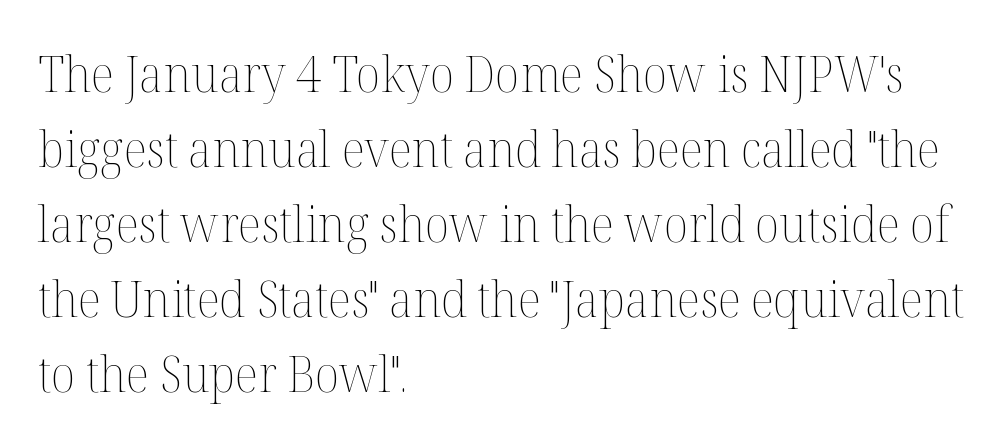
The rendering keeps characters at their native spacing. Which margin do the lines hug? The left one — the right edge is uneven. Descender tails drop into unmarked territory. Note the varied advance widths — an 'i' is clearly narrower than an 'm'. Normally led — the rows are evenly, conventionally spaced.
